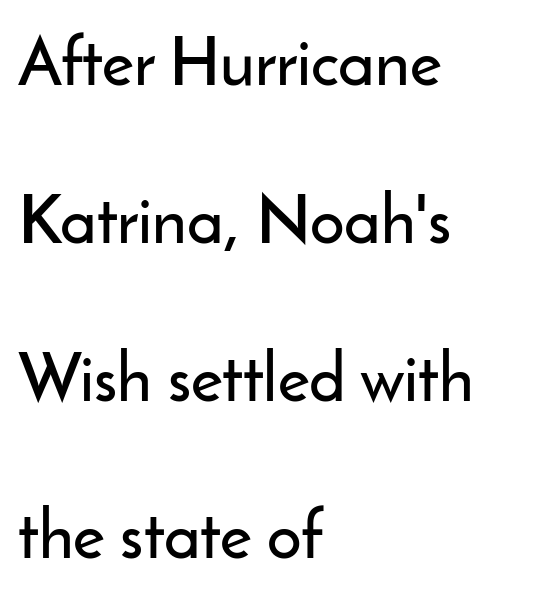
The image shows 68 px sans-serif type, upright; set left-aligned, loose line spacing (2.32x), normal letter spacing, not underlined; low stroke contrast and a small x-height.
